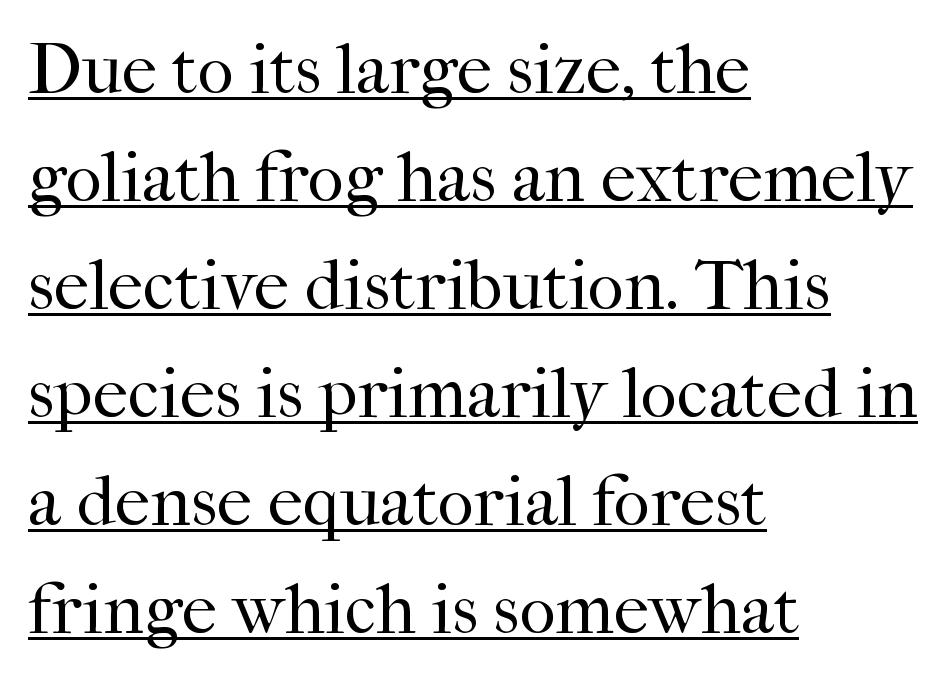
Q: Is the text bold? A: No.
Q: Is the text italic (slanted)? A: No, it is upright.
Q: Is the typeface a serif or a sans-serif typeface? A: Serif.
Q: Is the text underlined? A: Yes.
Q: How is the paragraph aligned? A: Left-aligned.
Q: Is the spacing between letters normal or unusually wide? A: Normal.
Q: Is the spacing between lines tight, normal or loose? A: Normal.
Q: Width (condensed, normal, or wide)? A: Normal.
Q: Stroke contrast? A: High.
Q: x-height? A: Medium.
Q: Monospaced? A: No.
